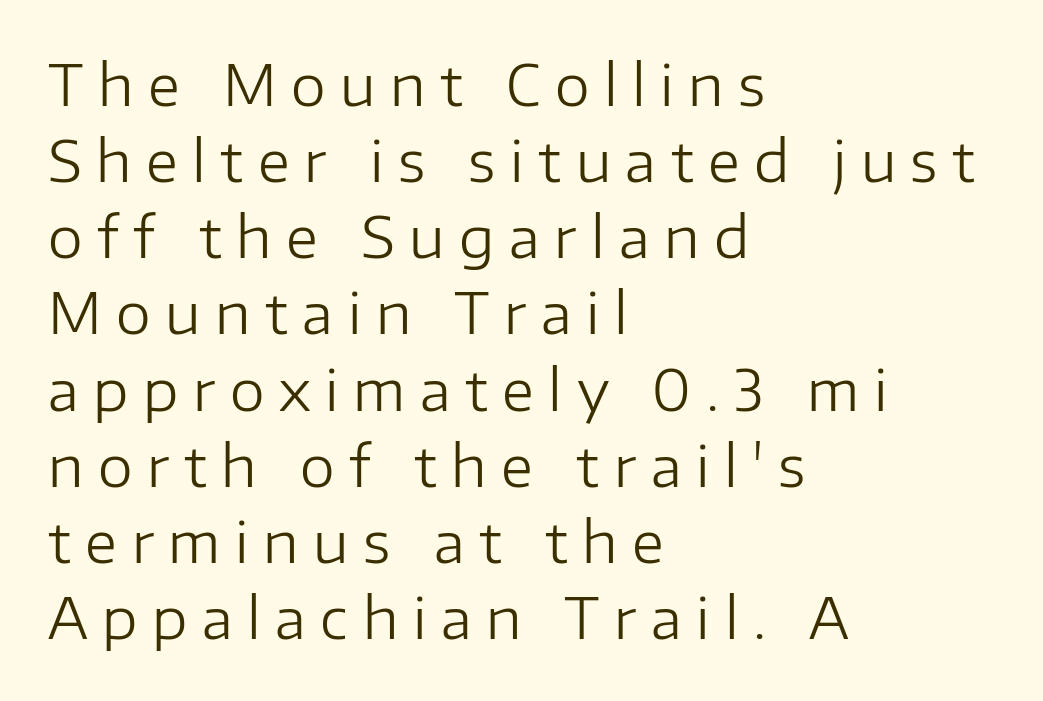
Q: Is the text bold? A: No.
Q: Is the text italic (slanted)? A: No, it is upright.
Q: Is the typeface a serif or a sans-serif typeface? A: Sans-serif.
Q: Is the text underlined? A: No.
Q: How is the paragraph aligned? A: Left-aligned.
Q: Is the spacing between letters normal or unusually wide? A: Unusually wide.
Q: Is the spacing between lines tight, normal or loose? A: Normal.
Q: Width (condensed, normal, or wide)? A: Normal.
Q: Stroke contrast? A: Low.
Q: x-height? A: Medium.
Q: Monospaced? A: No.
